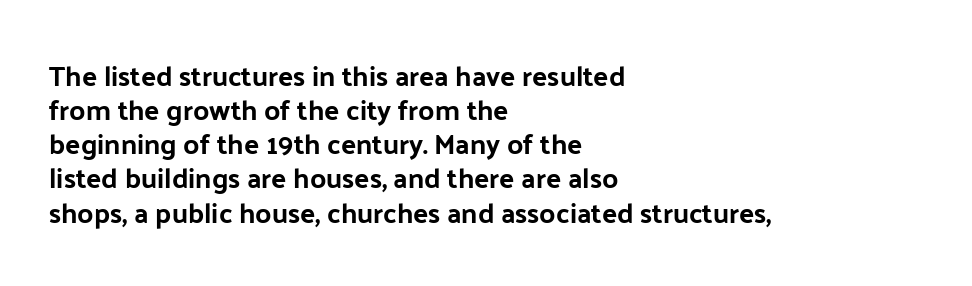
{"serif": "no", "italic": "no", "width": "normal", "stroke_contrast": "low", "x_height": "medium", "monospaced": "no", "underline": "no", "align": "left", "line_spacing_ratio": 1.22, "letter_spacing": "normal", "letter_spacing_em": 0.0, "glyph_px": 28}
